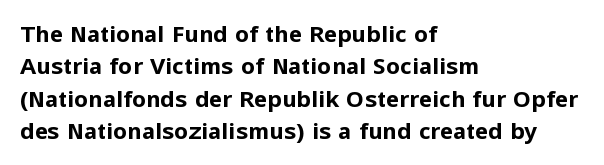
Q: Is the text bold? A: Yes.
Q: Is the text italic (slanted)? A: No, it is upright.
Q: Is the text underlined? A: No.
Q: How is the paragraph aligned? A: Left-aligned.
Q: Is the spacing between letters normal or unusually wide? A: Normal.
Q: Is the spacing between lines tight, normal or loose? A: Normal.
